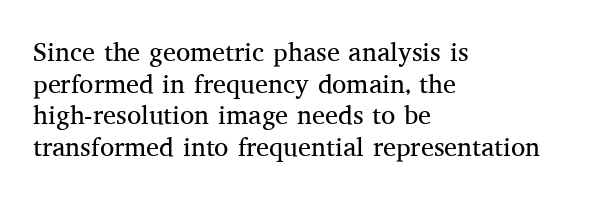
The image shows 26 px text type, upright; set left-aligned, line spacing 1.22x, normal letter spacing, not underlined.
